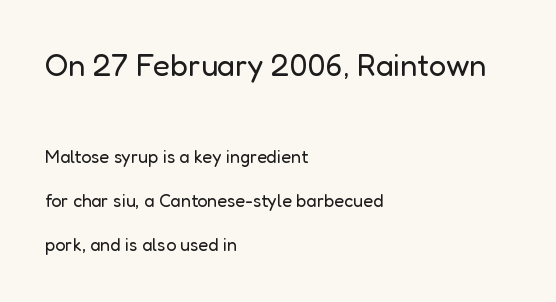
The image shows 31 px regular-weight sans-serif type, upright; set left-aligned, loose line spacing (2.44x), normal letter spacing, not underlined; the first (top) block is 1.72x larger; low stroke contrast and a medium x-height.
